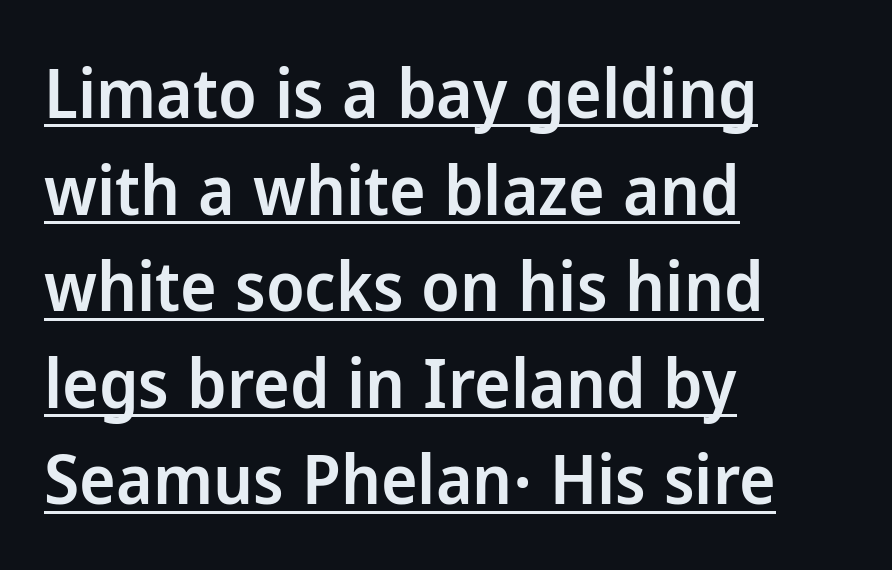
Q: Is the text bold? A: Semi-bold.
Q: Is the text italic (slanted)? A: No, it is upright.
Q: Is the typeface a serif or a sans-serif typeface? A: Sans-serif.
Q: Is the text underlined? A: Yes.
Q: How is the paragraph aligned? A: Left-aligned.
Q: Is the spacing between letters normal or unusually wide? A: Normal.
Q: Is the spacing between lines tight, normal or loose? A: Normal.
Q: Width (condensed, normal, or wide)? A: Normal.
Q: Stroke contrast? A: Low.
Q: x-height? A: Medium.
Q: Monospaced? A: No.
